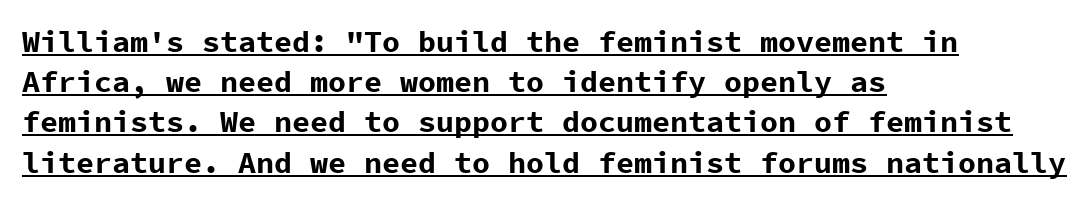
Q: Is the text bold? A: Yes.
Q: Is the text italic (slanted)? A: No, it is upright.
Q: Is the typeface a serif or a sans-serif typeface? A: Sans-serif.
Q: Is the text underlined? A: Yes.
Q: How is the paragraph aligned? A: Left-aligned.
Q: Is the spacing between letters normal or unusually wide? A: Normal.
Q: Is the spacing between lines tight, normal or loose? A: Normal.
Q: Width (condensed, normal, or wide)? A: Normal.
Q: Stroke contrast? A: Low.
Q: x-height? A: Medium.
Q: Monospaced? A: Yes.
